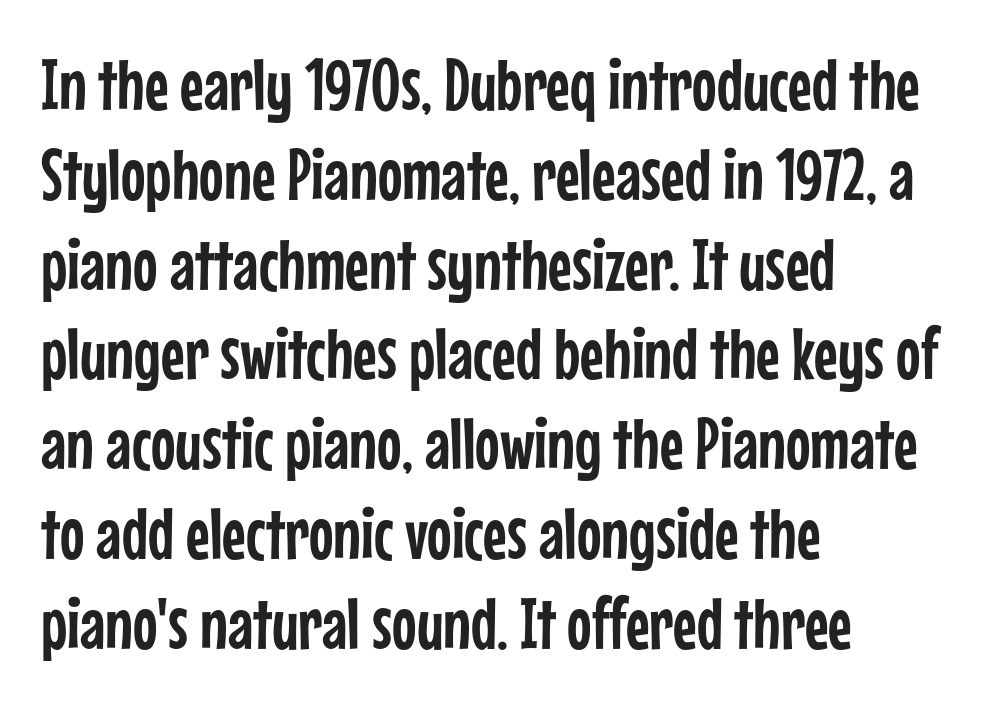
The image shows 73 px condensed sans-serif type, upright; set left-aligned, line spacing 1.23x, normal letter spacing, not underlined; low stroke contrast and a medium x-height.
